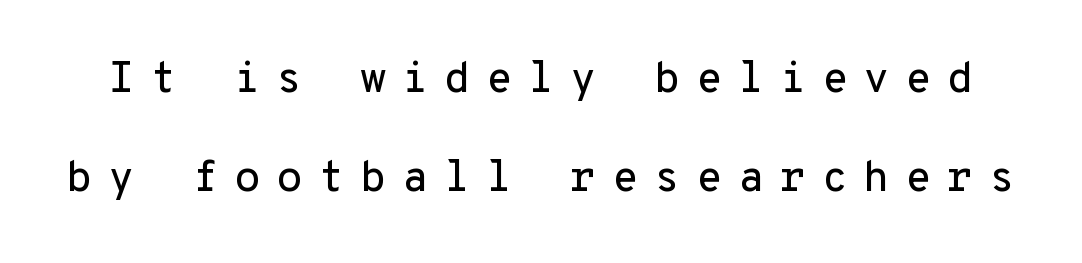
The image shows 43 px sans-serif type, upright, monospaced; set loose line spacing (2.31x), unusually wide letter spacing (+0.36 em), not underlined; low stroke contrast and a medium x-height.
